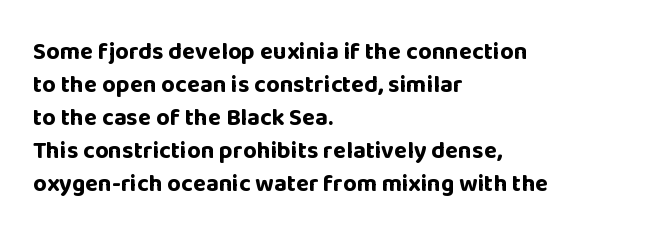
Q: Is the text bold? A: Yes.
Q: Is the text italic (slanted)? A: No, it is upright.
Q: Is the text underlined? A: No.
Q: How is the paragraph aligned? A: Left-aligned.
Q: Is the spacing between letters normal or unusually wide? A: Normal.
Q: Is the spacing between lines tight, normal or loose? A: Normal.
